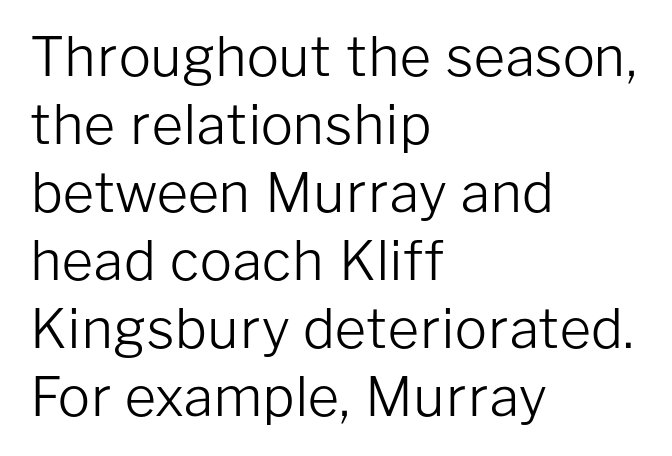
Q: Is the text bold? A: No.
Q: Is the text italic (slanted)? A: No, it is upright.
Q: Is the typeface a serif or a sans-serif typeface? A: Sans-serif.
Q: Is the text underlined? A: No.
Q: How is the paragraph aligned? A: Left-aligned.
Q: Is the spacing between letters normal or unusually wide? A: Normal.
Q: Is the spacing between lines tight, normal or loose? A: Normal.
Q: Width (condensed, normal, or wide)? A: Normal.
Q: Stroke contrast? A: Low.
Q: x-height? A: Medium.
Q: Monospaced? A: No.
